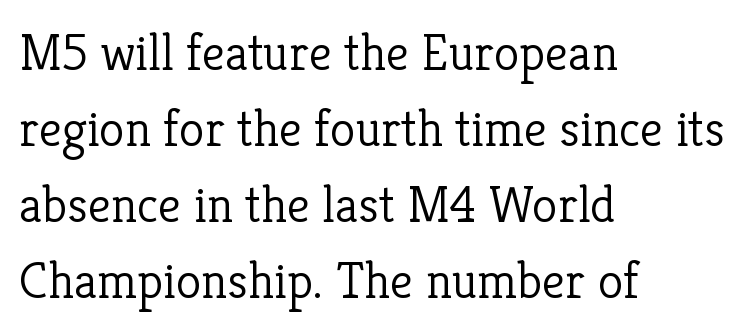
{"serif": "yes", "italic": "no", "bold": "no", "weight": "light", "width": "normal", "stroke_contrast": "low", "x_height": "medium", "monospaced": "no", "underline": "no", "align": "left", "line_spacing": "normal", "line_spacing_ratio": 1.46, "letter_spacing": "normal", "letter_spacing_em": 0.0, "glyph_px": 52}
